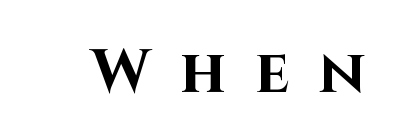
The image shows 61 px bold sans-serif type, upright; set unusually wide letter spacing (+0.48 em), not underlined; high stroke contrast and a large x-height.
